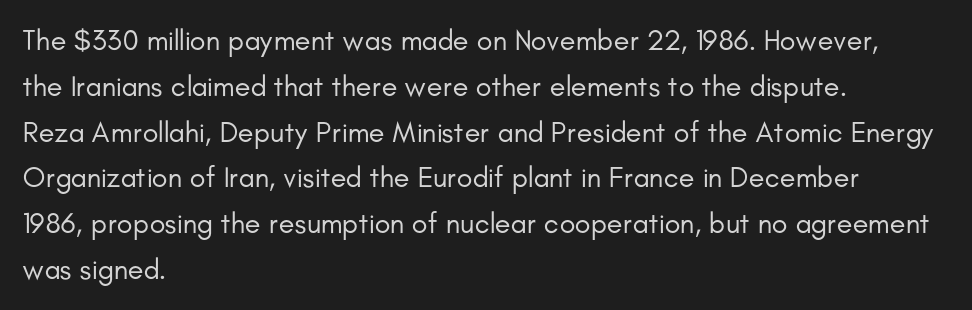
The image shows 29 px regular-weight sans-serif type, upright; set left-aligned, normal line spacing (1.58x), normal letter spacing, not underlined; low stroke contrast and a small x-height.
